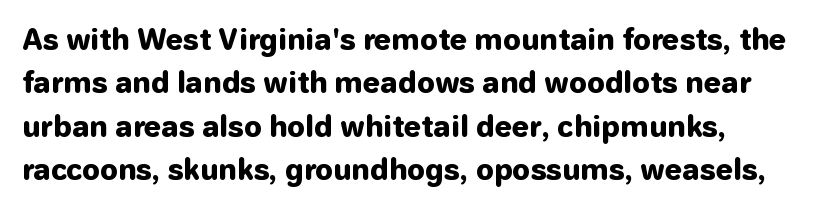
{"serif": "no", "italic": "no", "bold": "yes", "weight": "heavy", "width": "normal", "stroke_contrast": "low", "x_height": "medium", "monospaced": "no", "underline": "no", "line_spacing": "normal", "line_spacing_ratio": 1.55, "letter_spacing": "normal", "letter_spacing_em": 0.0, "glyph_px": 28}
